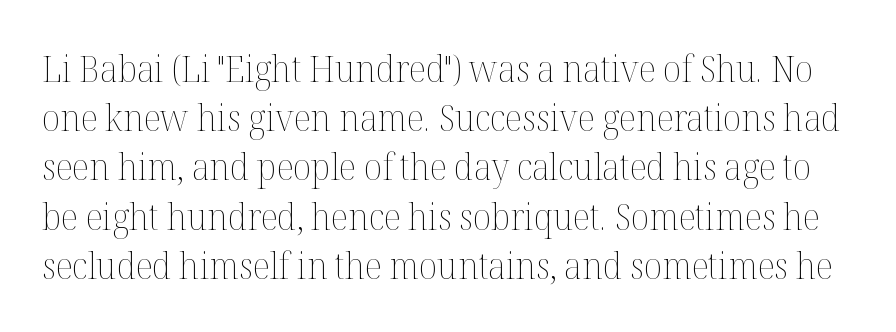
The image shows 37 px thin type, upright; set normal line spacing (1.33x), normal letter spacing, not underlined; medium stroke contrast and a medium x-height.
